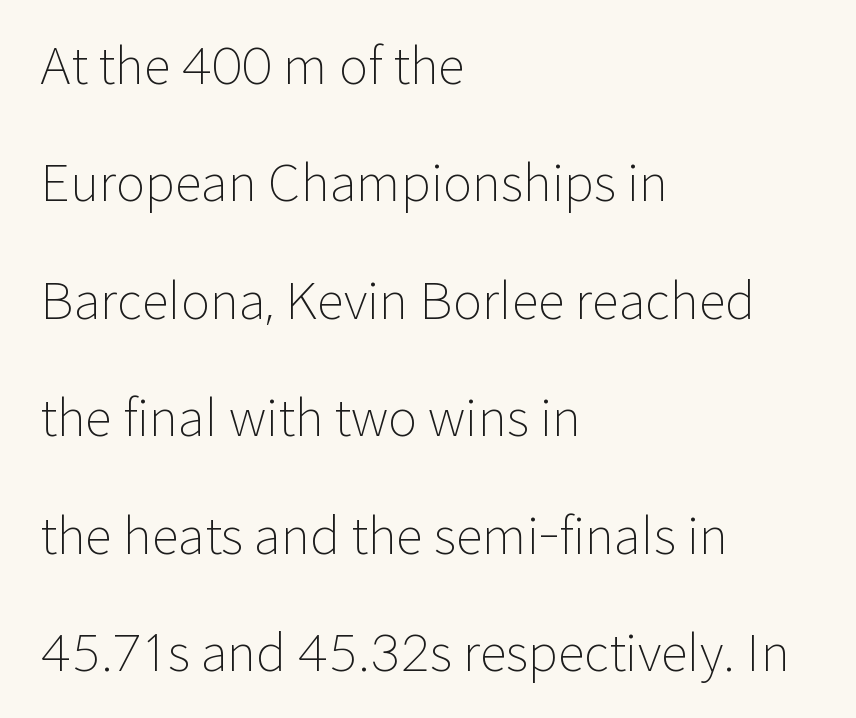
Q: Is the text bold? A: No.
Q: Is the text italic (slanted)? A: No, it is upright.
Q: Is the typeface a serif or a sans-serif typeface? A: Sans-serif.
Q: Is the text underlined? A: No.
Q: How is the paragraph aligned? A: Left-aligned.
Q: Is the spacing between letters normal or unusually wide? A: Normal.
Q: Is the spacing between lines tight, normal or loose? A: Loose.
Q: Width (condensed, normal, or wide)? A: Normal.
Q: Stroke contrast? A: Low.
Q: x-height? A: Medium.
Q: Monospaced? A: No.
